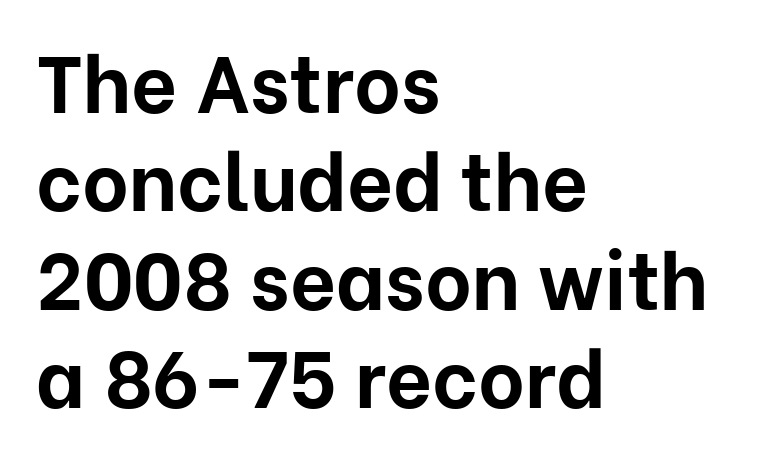
In terms of letterspacing, this is plain default setting. Every row of glyphs begins at an identical x-position on the left. Tall strokes in this sample are plumb rather than angled. Are there feet on the stems? There aren't — it's a sans. Think of a printed novel: that variable character pitch is what you see here. Honestly, there is no underline to notice here at all.
